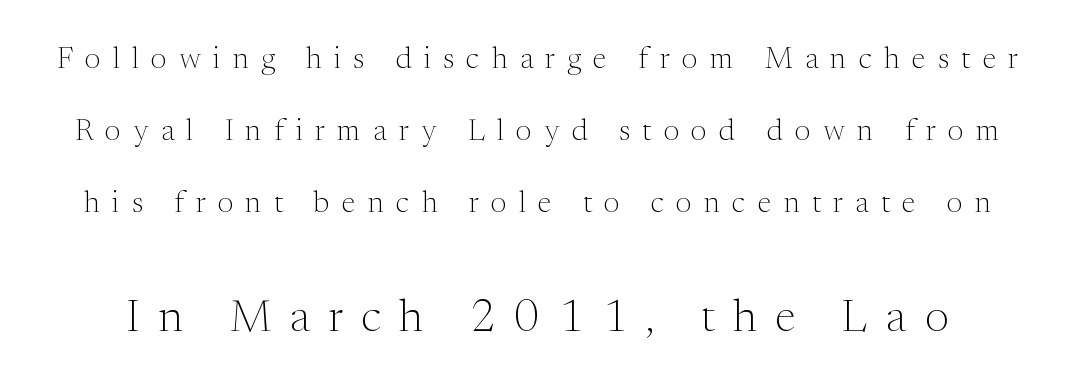
Regarding leading, the lines here are spaced well apart. Is the letter spacing exaggerated? Yes — the characters are pushed far apart. No extra ink here — the face is not bold. Size hierarchy here favors the trailing block over the leading one.
